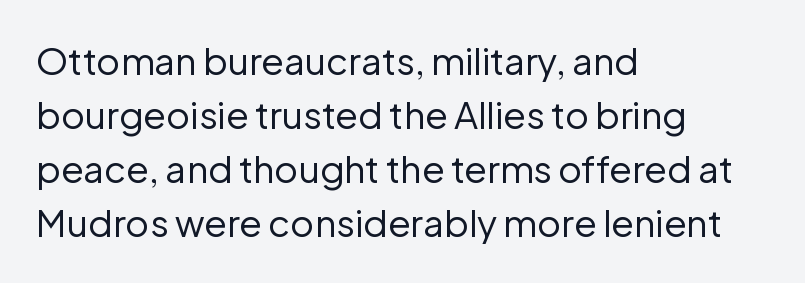
Letterform terminals end flat and unadorned throughout the passage. Caption: face not bold, strokes unweighted. Evenly set lines give the paragraph a standard silhouette. The words here are not underlined. The face used here is proportionally spaced, like ordinary book or web type.
